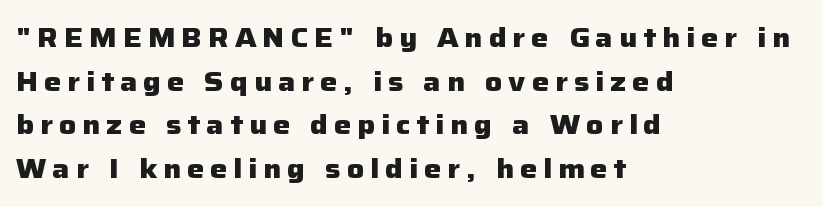
{"italic": "no", "bold": "yes", "underline": "no", "align": "left", "line_spacing": "normal", "line_spacing_ratio": 1.62, "letter_spacing": "wide", "letter_spacing_em": 0.22, "glyph_px": 27}
